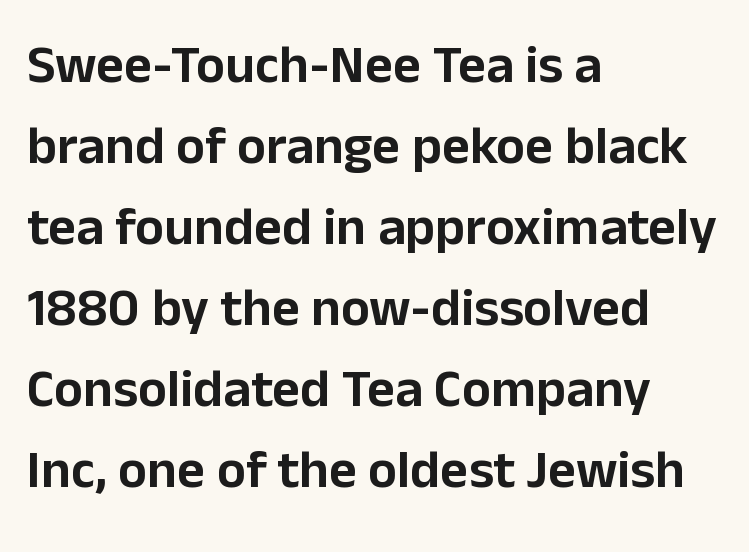
{"serif": "no", "italic": "no", "width": "normal", "stroke_contrast": "low", "x_height": "medium", "monospaced": "no", "underline": "no", "align": "left", "line_spacing": "normal", "line_spacing_ratio": 1.5, "letter_spacing": "normal", "letter_spacing_em": 0.0, "glyph_px": 54}
